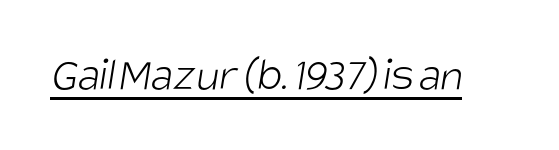
The image shows 49 px light, condensed sans-serif type; set normal letter spacing, underlined; low stroke contrast and a large x-height.
